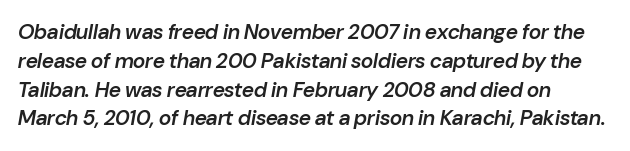
Tracking value appears to be zero — textbook default spacing. Is the block centered? No — it sits flush against the left margin. A normal amount of white space separates one row of letters from the next. What weight is shown? A semibold, between regular and bold.
